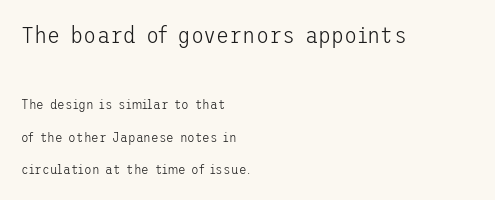
{"italic": "no", "bold": "no", "underline": "no", "align": "left", "line_spacing": "loose", "line_spacing_ratio": 2.33, "letter_spacing": "normal", "letter_spacing_em": 0.0, "larger_block": "first", "size_ratio": 1.71, "glyph_px": 24}
